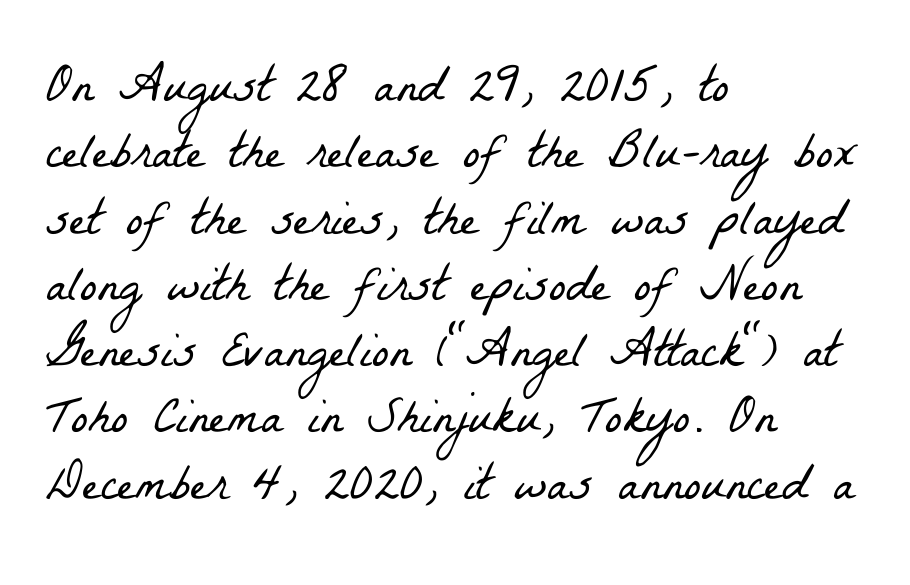
Q: Is the text bold? A: No.
Q: Is the typeface a serif or a sans-serif typeface? A: Serif.
Q: Is the text underlined? A: No.
Q: How is the paragraph aligned? A: Left-aligned.
Q: Is the spacing between letters normal or unusually wide? A: Normal.
Q: Is the spacing between lines tight, normal or loose? A: Normal.
Q: Width (condensed, normal, or wide)? A: Condensed.
Q: Stroke contrast? A: Low.
Q: x-height? A: Medium.
Q: Monospaced? A: No.
